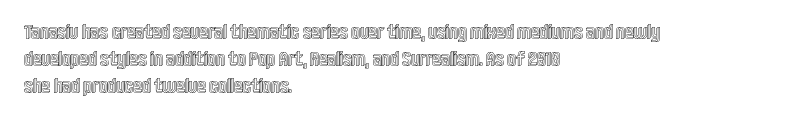
The image shows 20 px text type, upright; set left-aligned, normal line spacing (1.34x), normal letter spacing, not underlined.
